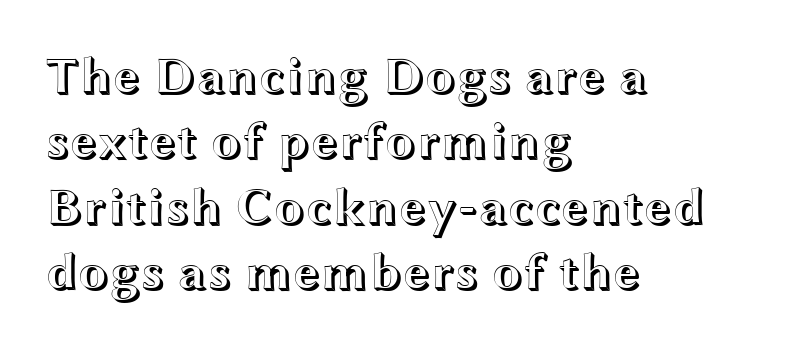
{"italic": "no", "width": "wide", "x_height": "medium", "monospaced": "no", "underline": "no", "align": "left", "line_spacing": "normal", "line_spacing_ratio": 1.28, "letter_spacing": "normal", "letter_spacing_em": 0.0, "glyph_px": 51}
